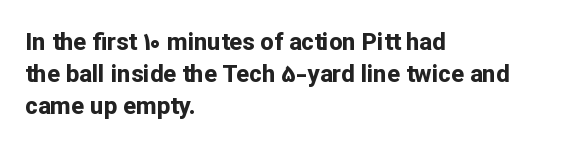
How are the letters spaced? Ordinarily, with no added tracking. Left-aligned paragraph, ragged on the right. The rows are spaced the way most documents space them. The glyphs are unaccompanied by any horizontal stroke below them. Weight check: bold — yes, fully. Ordinary non-slanted type is in use.
